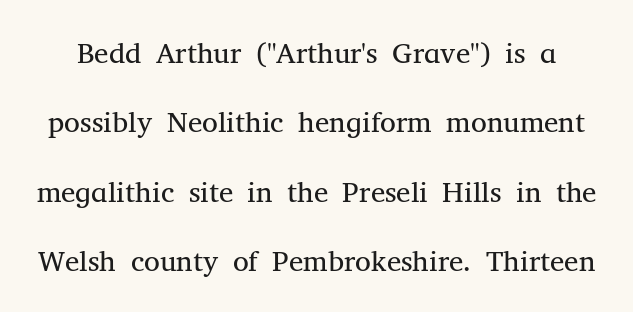
{"serif": "yes", "italic": "no", "bold": "no", "weight": "regular", "width": "normal", "stroke_contrast": "medium", "x_height": "medium", "monospaced": "no", "underline": "no", "line_spacing": "loose", "line_spacing_ratio": 2.39, "letter_spacing": "normal", "letter_spacing_em": 0.0, "glyph_px": 29}
